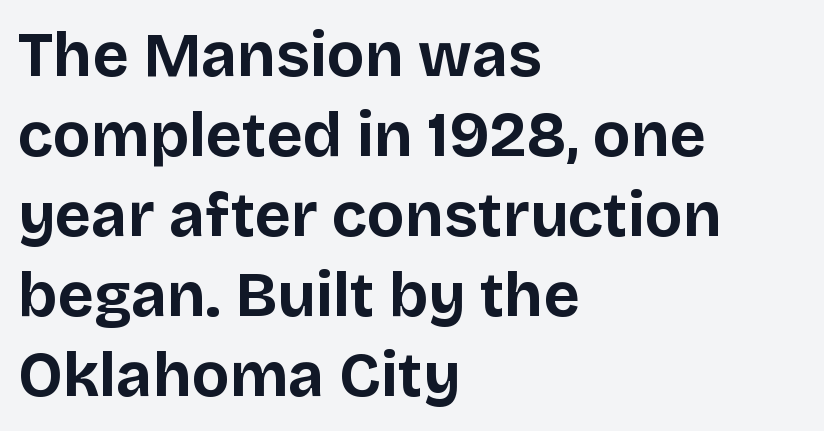
The image shows 62 px bold sans-serif type, upright; set left-aligned, normal line spacing (1.29x), normal letter spacing, not underlined; low stroke contrast and a large x-height.
